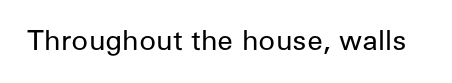
The image shows 28 px regular-weight sans-serif type, upright; set normal letter spacing, not underlined; low stroke contrast and a medium x-height.
